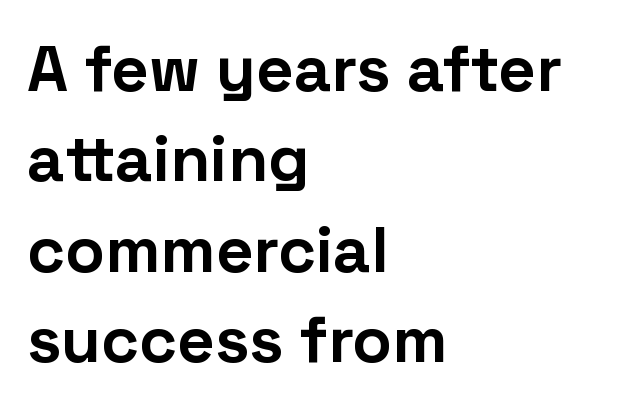
Typesetter's note: full bold, strokes at maximum text heaviness. The typeface chosen for these lines omits serifs. Descender tails drop into unmarked territory. Characters follow at the spacing the type designer built in.
